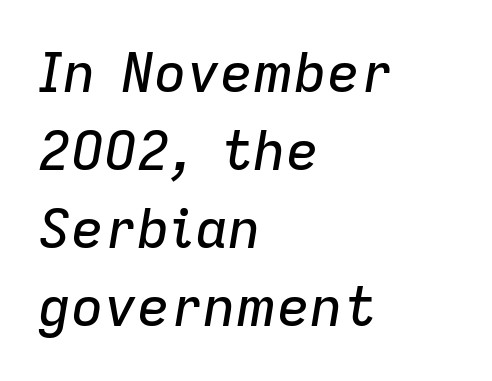
The image shows 55 px text type, italic (leaning right); set left-aligned, normal line spacing (1.42x), normal letter spacing, not underlined; low stroke contrast and a medium x-height.
